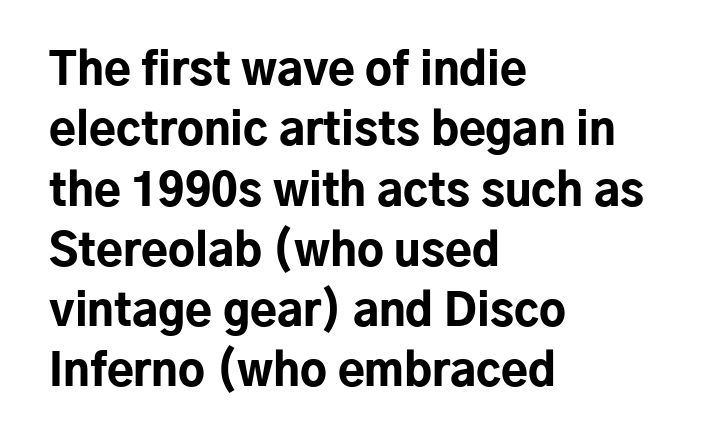
Q: Is the text bold? A: Yes.
Q: Is the text italic (slanted)? A: No, it is upright.
Q: Is the typeface a serif or a sans-serif typeface? A: Sans-serif.
Q: Is the text underlined? A: No.
Q: How is the paragraph aligned? A: Left-aligned.
Q: Is the spacing between letters normal or unusually wide? A: Normal.
Q: Is the spacing between lines tight, normal or loose? A: Normal.
Q: Width (condensed, normal, or wide)? A: Normal.
Q: Stroke contrast? A: Low.
Q: x-height? A: Medium.
Q: Monospaced? A: No.
